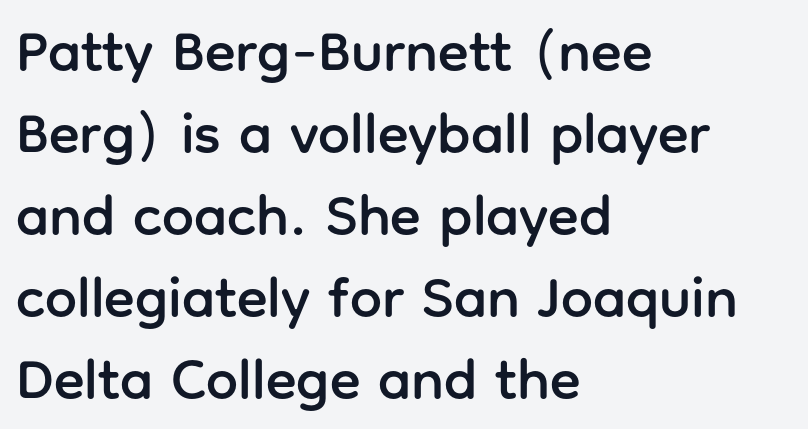
Q: Is the text italic (slanted)? A: No, it is upright.
Q: Is the typeface a serif or a sans-serif typeface? A: Sans-serif.
Q: Is the text underlined? A: No.
Q: How is the paragraph aligned? A: Left-aligned.
Q: Is the spacing between letters normal or unusually wide? A: Normal.
Q: Is the spacing between lines tight, normal or loose? A: Normal.
Q: Width (condensed, normal, or wide)? A: Normal.
Q: Stroke contrast? A: Low.
Q: x-height? A: Medium.
Q: Monospaced? A: No.
